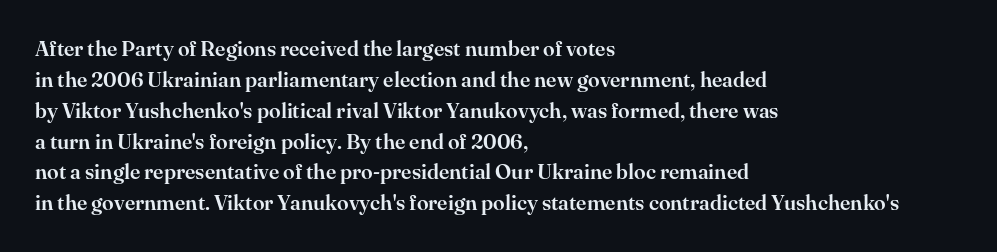
The image shows 21 px text type, upright; set left-aligned, normal line spacing (1.47x), normal letter spacing, not underlined.
